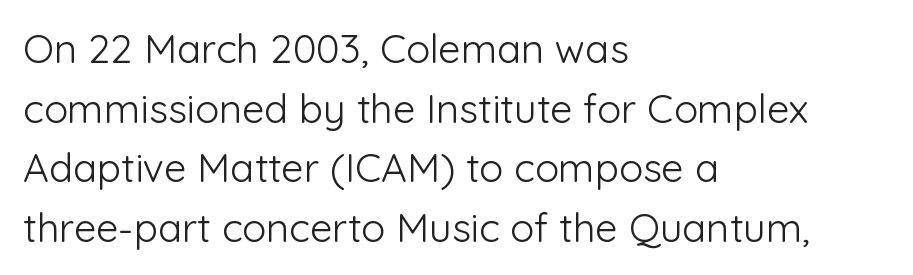
{"serif": "no", "italic": "no", "bold": "no", "weight": "light", "width": "normal", "stroke_contrast": "low", "x_height": "medium", "monospaced": "no", "underline": "no", "align": "left", "line_spacing": "normal", "line_spacing_ratio": 1.49, "letter_spacing": "normal", "letter_spacing_em": 0.0, "glyph_px": 40}
